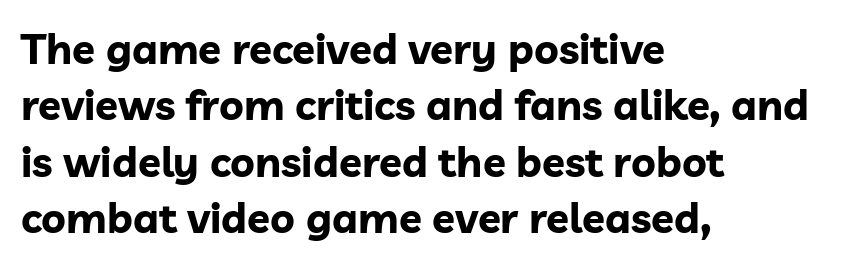
The designer left line spacing at the default. Emphasis by weight is at full strength: bold. The gap between lines stays unmarked. The characters display no serif detailing; their extremities are plain.
